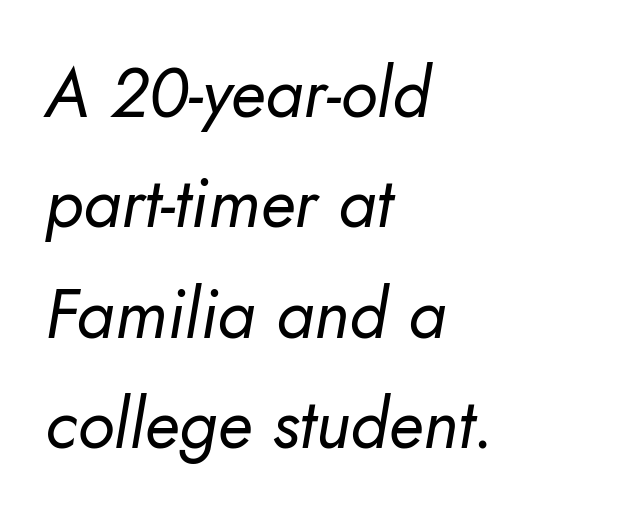
Q: Is the text bold? A: No.
Q: Is the text italic (slanted)? A: Yes, it leans right by about 10 degrees.
Q: Is the text underlined? A: No.
Q: How is the paragraph aligned? A: Left-aligned.
Q: Is the spacing between letters normal or unusually wide? A: Normal.
Q: Is the spacing between lines tight, normal or loose? A: Normal.
Q: Width (condensed, normal, or wide)? A: Normal.
Q: Stroke contrast? A: Low.
Q: x-height? A: Small.
Q: Monospaced? A: No.
